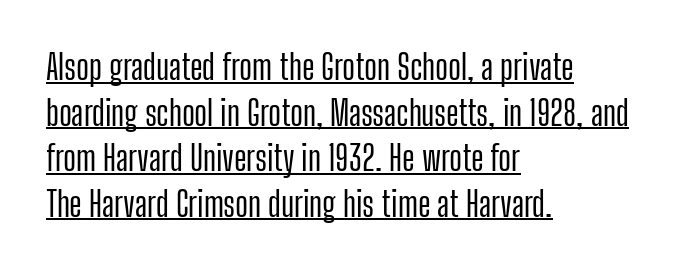
{"serif": "no", "italic": "no", "width": "condensed", "stroke_contrast": "low", "x_height": "medium", "monospaced": "no", "underline": "yes", "align": "left", "line_spacing": "normal", "line_spacing_ratio": 1.34, "letter_spacing": "normal", "letter_spacing_em": 0.0, "glyph_px": 34}
